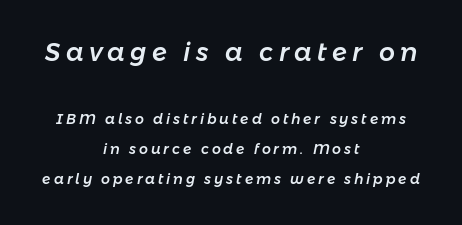
What's the leading like? Stretched, with rows far apart. Honestly, there is no underline to notice here at all. The passage shown has open, widely tracked lettering throughout. Horizontal alignment here is central, giving a formal, balanced look.
